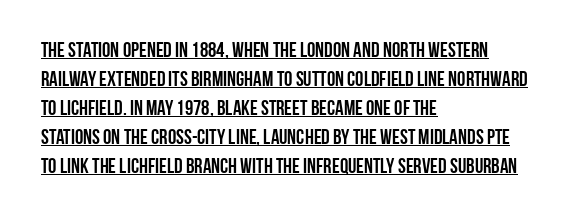
Is the block centered? No — it sits flush against the left margin. The lines sit at an ordinary, default distance from one another. When letters stand straight like this, we call the style roman or upright. In designer terms, the underline attribute is active on this setting. Nobody touched the tracking dial on this one.
